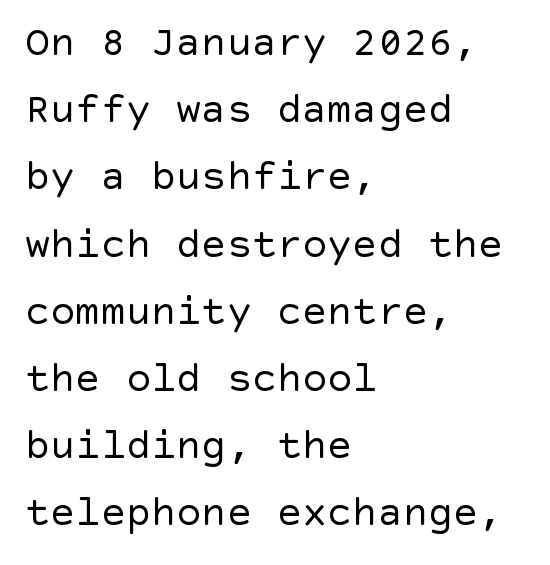
Beneath every word, the page is bare. No extra ink here — the face is not bold. The axis of the letterforms is exactly vertical. The passage shown has conventional tracking throughout. Classification — sans serif. Students, observe: this is what conventionally led text looks like.
